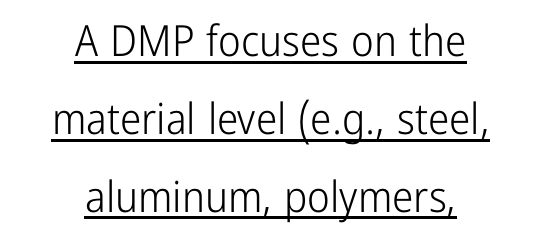
Q: Is the text bold? A: No.
Q: Is the text italic (slanted)? A: No, it is upright.
Q: Is the typeface a serif or a sans-serif typeface? A: Sans-serif.
Q: Is the text underlined? A: Yes.
Q: How is the paragraph aligned? A: Centered.
Q: Is the spacing between letters normal or unusually wide? A: Normal.
Q: Width (condensed, normal, or wide)? A: Condensed.
Q: Stroke contrast? A: Low.
Q: x-height? A: Medium.
Q: Monospaced? A: No.
